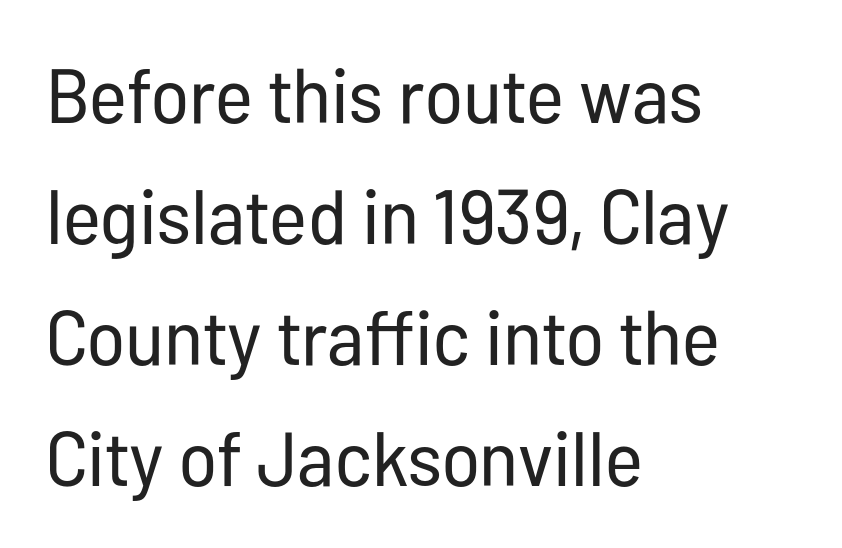
Q: Is the text bold? A: No.
Q: Is the text italic (slanted)? A: No, it is upright.
Q: Is the typeface a serif or a sans-serif typeface? A: Sans-serif.
Q: Is the text underlined? A: No.
Q: How is the paragraph aligned? A: Left-aligned.
Q: Is the spacing between letters normal or unusually wide? A: Normal.
Q: Is the spacing between lines tight, normal or loose? A: Normal.
Q: Width (condensed, normal, or wide)? A: Condensed.
Q: Stroke contrast? A: Low.
Q: x-height? A: Medium.
Q: Monospaced? A: No.
